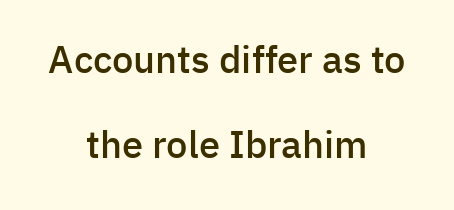
Honestly, there is no underline to notice here at all. Ascenders rise straight up at ninety degrees. You can tell from the bare stems that sans-serif type was used. Loosely led — the rows are spread out.
